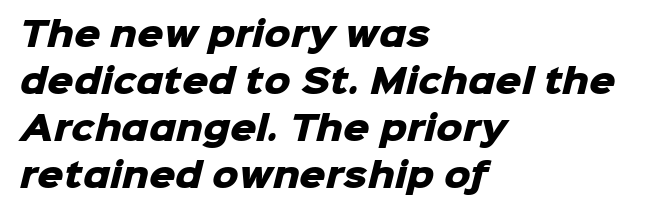
Q: Is the text bold? A: Yes.
Q: Is the typeface a serif or a sans-serif typeface? A: Sans-serif.
Q: Is the text underlined? A: No.
Q: How is the paragraph aligned? A: Left-aligned.
Q: Is the spacing between letters normal or unusually wide? A: Normal.
Q: Is the spacing between lines tight, normal or loose? A: Normal.
Q: Width (condensed, normal, or wide)? A: Normal.
Q: Stroke contrast? A: Low.
Q: x-height? A: Medium.
Q: Monospaced? A: No.
